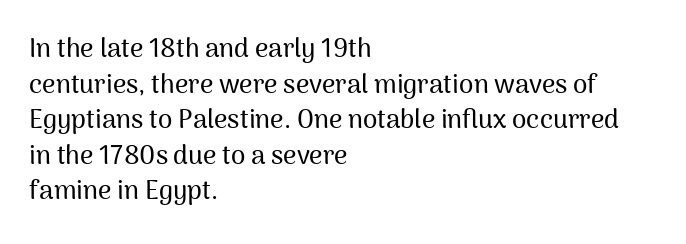
Compared with a centered layout, this one pins lines to the left instead. These lines were composed using upright roman letters. The type is set solid horizontally, with unmodified tracking. Vertical spacing — default. A bare baseline throughout the passage.
